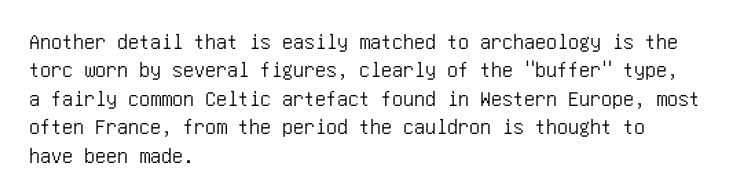
{"italic": "no", "underline": "no", "align": "left", "line_spacing": "normal", "line_spacing_ratio": 1.29, "letter_spacing": "normal", "letter_spacing_em": 0.0, "glyph_px": 22}
